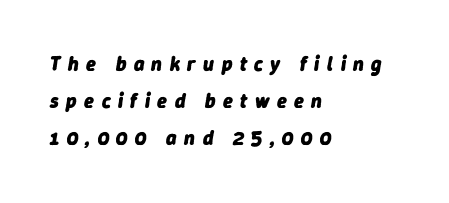
The image shows 20 px bold type, italic (leaning right); set left-aligned, line spacing 1.86x, unusually wide letter spacing (+0.37 em), not underlined.
